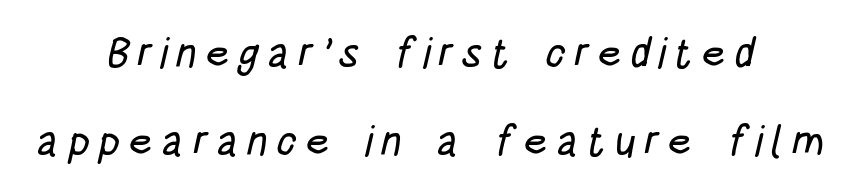
Look at the bottom of the vertical strokes: they stop flat, with no serifs. Varying glyph widths throughout — classic text-font behaviour. The whitespace from short lines is split evenly between both sides. Honestly, there is no underline to notice here at all.
